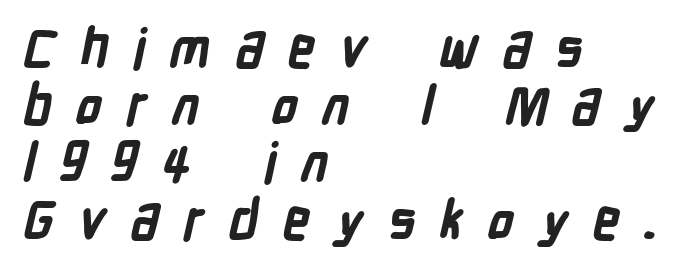
{"serif": "no", "bold": "yes", "weight": "bold", "width": "condensed", "stroke_contrast": "low", "x_height": "medium", "monospaced": "no", "underline": "no", "align": "left", "line_spacing": "tight", "line_spacing_ratio": 1.06, "letter_spacing": "wide", "letter_spacing_em": 0.44, "glyph_px": 54}
